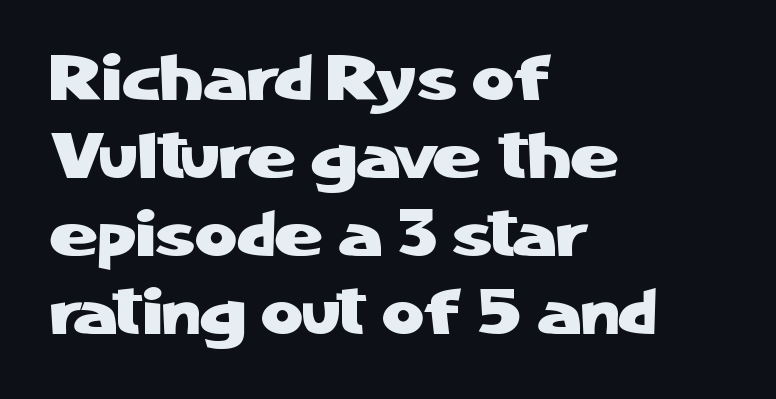
The image shows 65 px sans-serif type, upright; set left-aligned, line spacing 1.2x, normal letter spacing, not underlined; low stroke contrast and a medium x-height.
